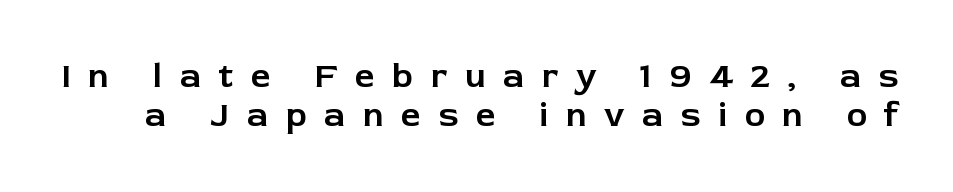
There is plenty of visible air inserted between adjacent glyphs. Every character sits straight up, as roman type does. The text was rendered using a sans face with plain stroke endings. Do the characters align in a grid? No, the font is proportional. Type without underlining. Very little white space separates one row of letters from the next.
